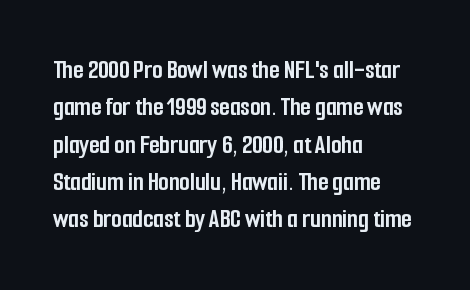
The image shows 27 px bold type, upright; set left-aligned, normal line spacing (1.38x), normal letter spacing, not underlined.
